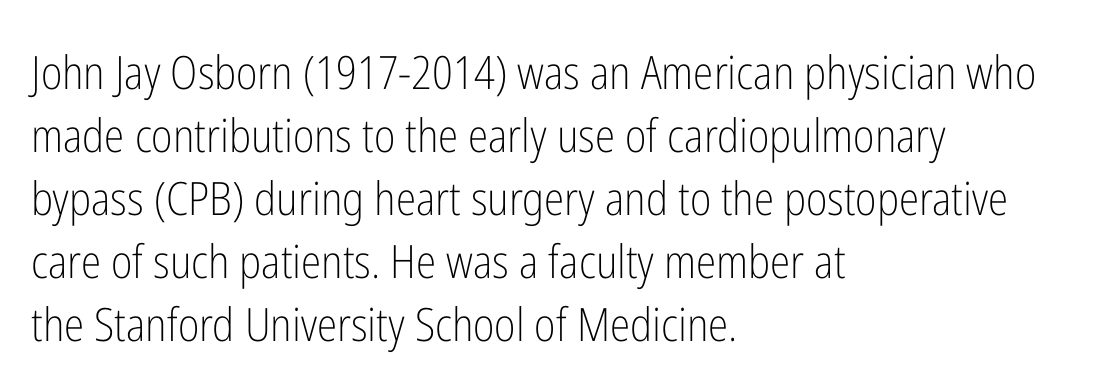
The image shows 46 px light, condensed sans-serif type, upright; set left-aligned, normal line spacing (1.37x), normal letter spacing, not underlined; low stroke contrast and a medium x-height.
